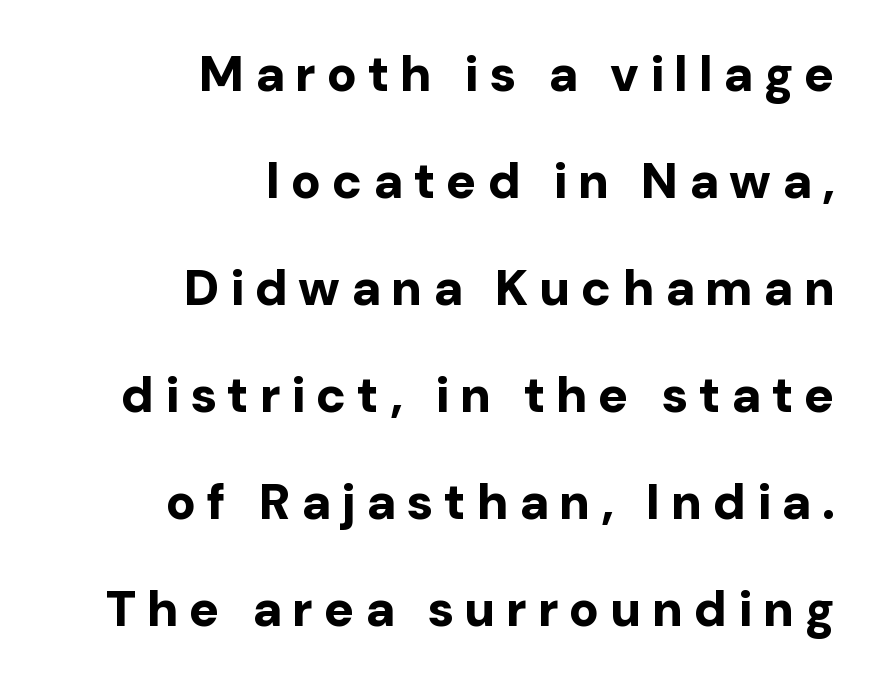
Q: Is the text bold? A: Yes.
Q: Is the text italic (slanted)? A: No, it is upright.
Q: Is the typeface a serif or a sans-serif typeface? A: Sans-serif.
Q: Is the text underlined? A: No.
Q: How is the paragraph aligned? A: Right-aligned.
Q: Is the spacing between letters normal or unusually wide? A: Unusually wide.
Q: Is the spacing between lines tight, normal or loose? A: Loose.
Q: Width (condensed, normal, or wide)? A: Normal.
Q: Stroke contrast? A: Low.
Q: x-height? A: Medium.
Q: Monospaced? A: No.
